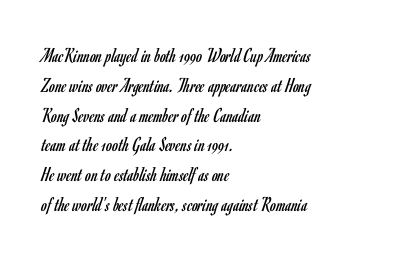
{"bold": "no", "underline": "no", "align": "left", "line_spacing": "normal", "line_spacing_ratio": 1.42, "letter_spacing": "normal", "letter_spacing_em": 0.0, "glyph_px": 21}
